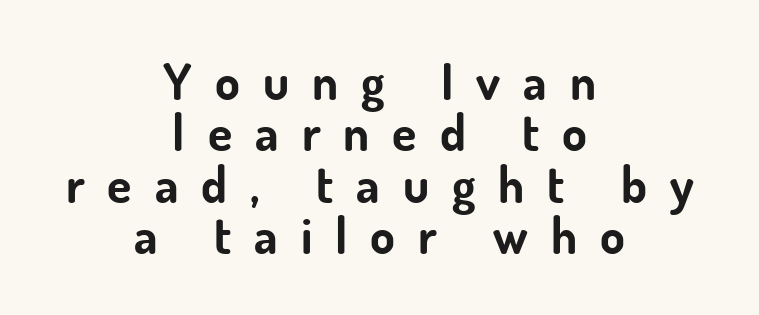
The image shows 50 px bold sans-serif type, upright; set centered, tight line spacing (1.03x), unusually wide letter spacing (+0.46 em), not underlined; low stroke contrast and a small x-height.
